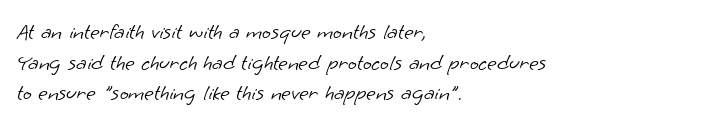
Casual observation: everything's shoved over to the left. The foot of each line stays bare and open. How are the letters spaced? Ordinarily, with no added tracking. Each stroke keeps to a modest, everyday thickness or less.
